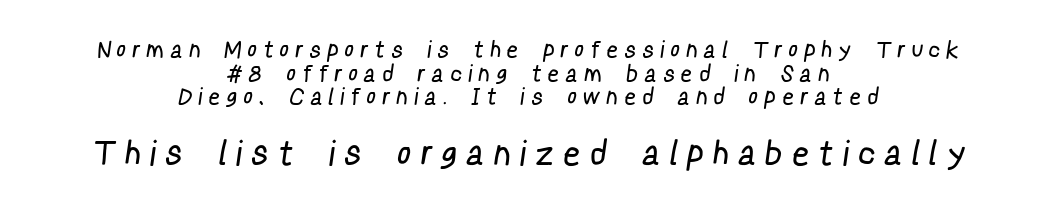
{"serif": "no", "bold": "no", "weight": "regular", "width": "condensed", "stroke_contrast": "low", "x_height": "medium", "monospaced": "no", "underline": "no", "align": "center", "line_spacing": "tight", "line_spacing_ratio": 1.03, "letter_spacing": "wide", "letter_spacing_em": 0.39, "larger_block": "second", "size_ratio": 1.48, "glyph_px": 34}
